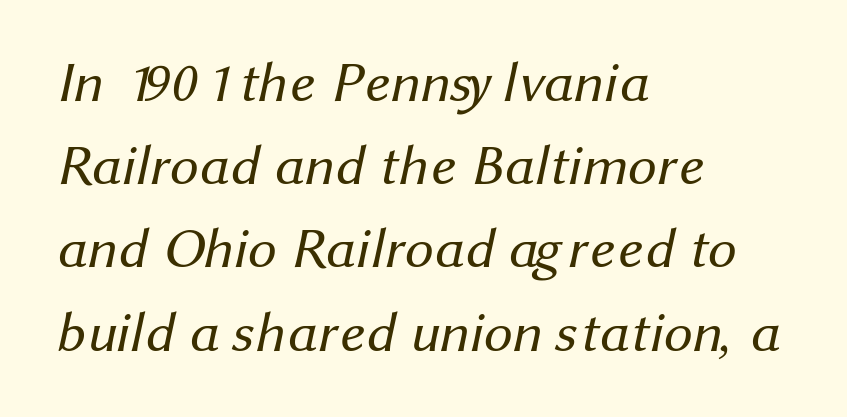
Serif or sans? Sans — the stroke terminals are bare. Think of a printed novel: that variable character pitch is what you see here. Words appear dense and cohesive because spacing is normal. Each row of text sits above clean, open space.
